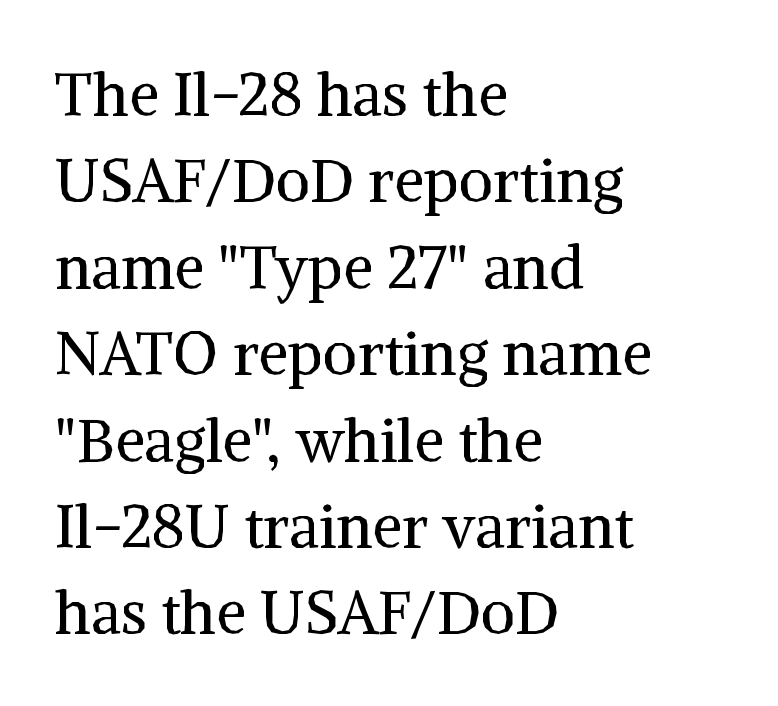
The image shows 60 px regular-weight serif type, upright; set left-aligned, normal line spacing (1.44x), normal letter spacing, not underlined; medium stroke contrast and a medium x-height.
